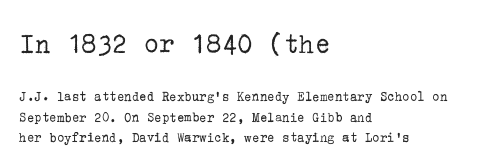
The image shows 29 px regular-weight serif type, upright; set left-aligned, normal line spacing (1.45x), normal letter spacing, not underlined; the first (top) block is 2.07x larger; low stroke contrast and a medium x-height.
